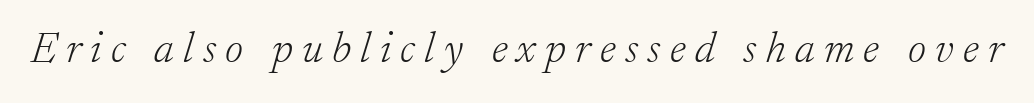
The rendering shows small feet on the letterforms — a serif design. The passage shown is typed in a proportional face where columns would drift. The glyphs are unaccompanied by any horizontal stroke below them. Quick note: italic. Each word looks stretched out because of the extra space between its letters. A light-to-regular cut is what we see here.
